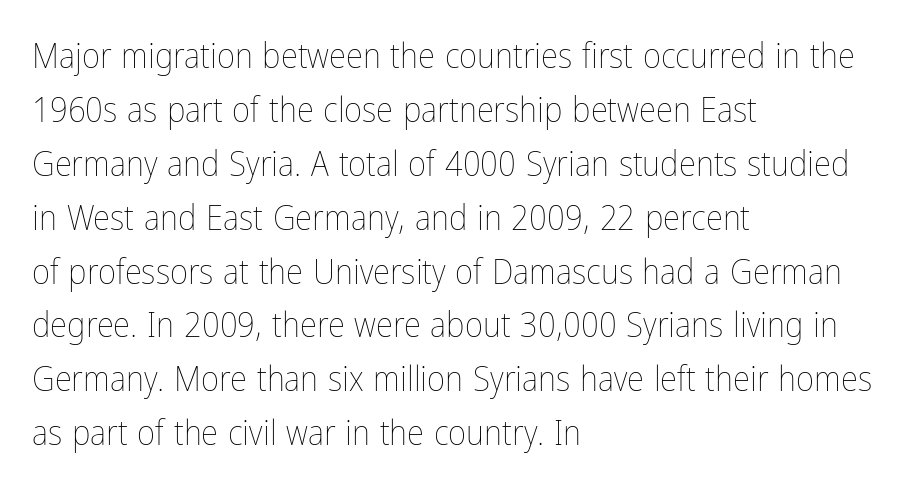
Q: Is the text bold? A: No.
Q: Is the text italic (slanted)? A: No, it is upright.
Q: Is the text underlined? A: No.
Q: How is the paragraph aligned? A: Left-aligned.
Q: Is the spacing between letters normal or unusually wide? A: Normal.
Q: Is the spacing between lines tight, normal or loose? A: Normal.
Q: Width (condensed, normal, or wide)? A: Condensed.
Q: Stroke contrast? A: Low.
Q: x-height? A: Medium.
Q: Monospaced? A: No.
